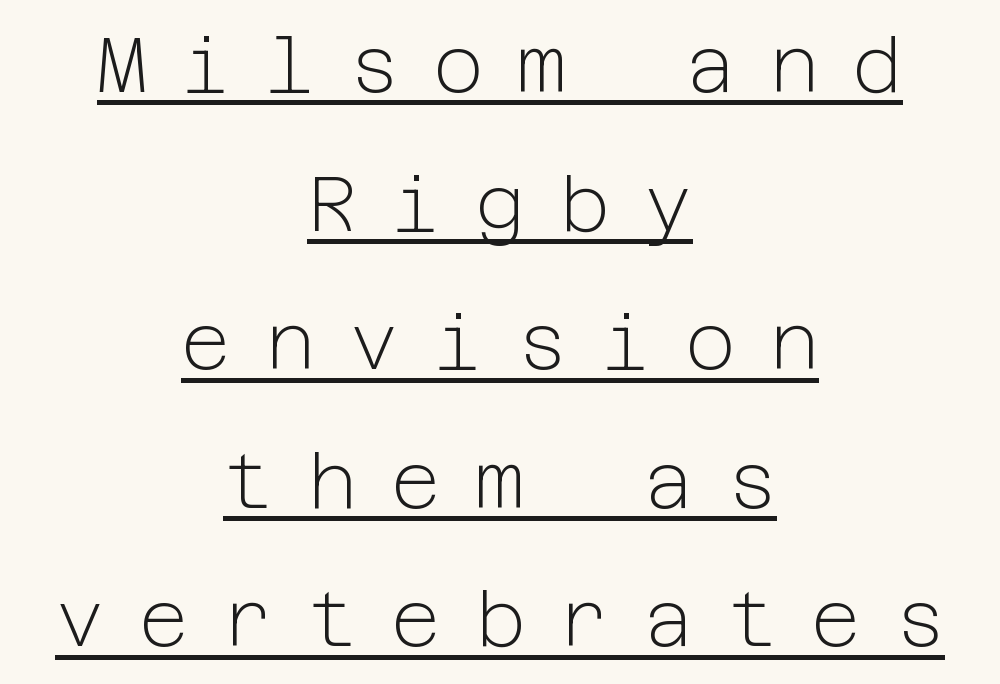
Q: Is the text bold? A: No.
Q: Is the text italic (slanted)? A: No, it is upright.
Q: Is the typeface a serif or a sans-serif typeface? A: Sans-serif.
Q: Is the text underlined? A: Yes.
Q: How is the paragraph aligned? A: Centered.
Q: Is the spacing between letters normal or unusually wide? A: Unusually wide.
Q: Width (condensed, normal, or wide)? A: Normal.
Q: Stroke contrast? A: Low.
Q: x-height? A: Medium.
